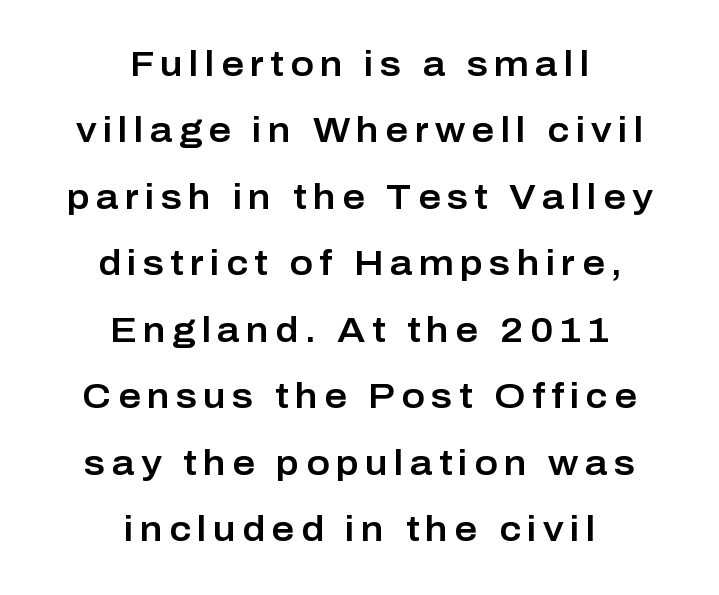
Q: Is the text italic (slanted)? A: No, it is upright.
Q: Is the typeface a serif or a sans-serif typeface? A: Sans-serif.
Q: Is the text underlined? A: No.
Q: How is the paragraph aligned? A: Centered.
Q: Is the spacing between lines tight, normal or loose? A: Loose.
Q: Width (condensed, normal, or wide)? A: Normal.
Q: Stroke contrast? A: Low.
Q: x-height? A: Medium.
Q: Monospaced? A: No.
